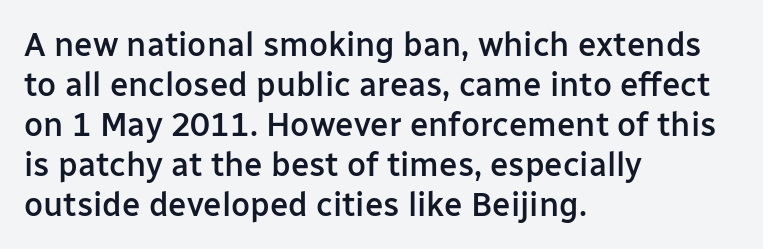
Q: Is the text bold? A: Semi-bold.
Q: Is the text italic (slanted)? A: No, it is upright.
Q: Is the typeface a serif or a sans-serif typeface? A: Sans-serif.
Q: Is the text underlined? A: No.
Q: How is the paragraph aligned? A: Left-aligned.
Q: Is the spacing between letters normal or unusually wide? A: Normal.
Q: Width (condensed, normal, or wide)? A: Normal.
Q: Stroke contrast? A: Low.
Q: x-height? A: Medium.
Q: Monospaced? A: No.
